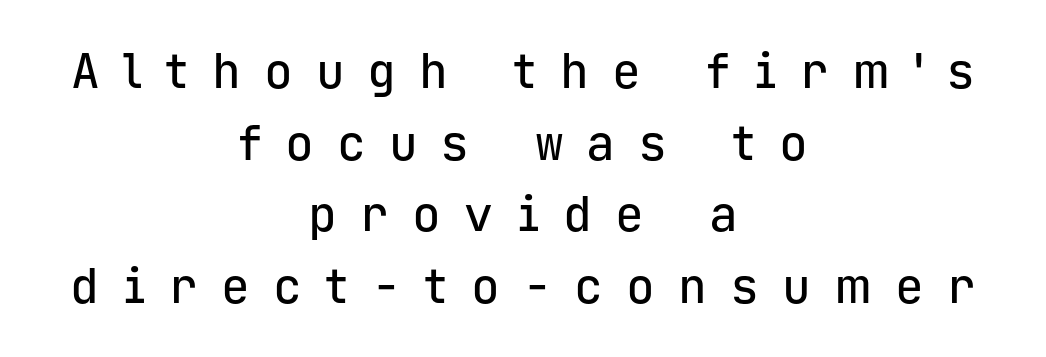
The image shows 48 px sans-serif type, upright, monospaced; set centered, normal line spacing (1.49x), unusually wide letter spacing (+0.48 em), not underlined; low stroke contrast and a medium x-height.
